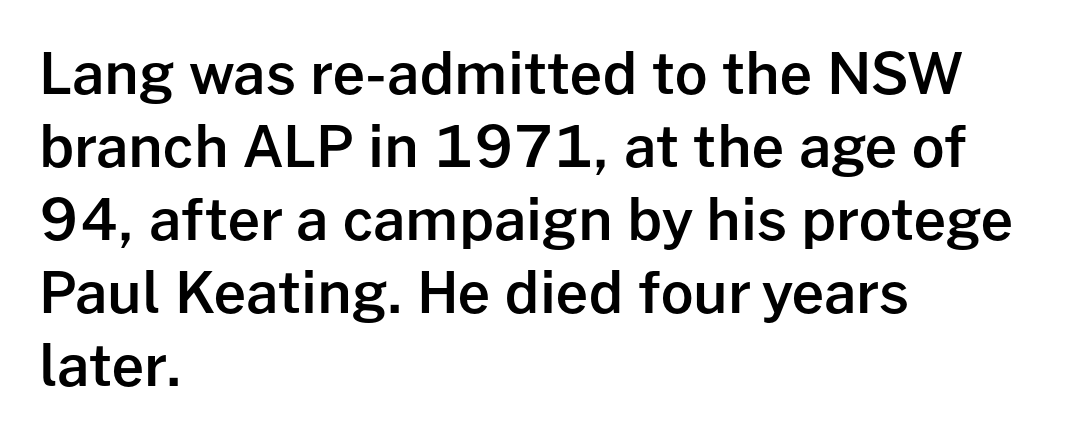
{"serif": "no", "italic": "no", "bold": "semi", "weight": "semibold", "width": "normal", "stroke_contrast": "low", "x_height": "medium", "monospaced": "no", "underline": "no", "align": "left", "line_spacing": "normal", "line_spacing_ratio": 1.28, "letter_spacing": "normal", "letter_spacing_em": 0.0, "glyph_px": 57}
